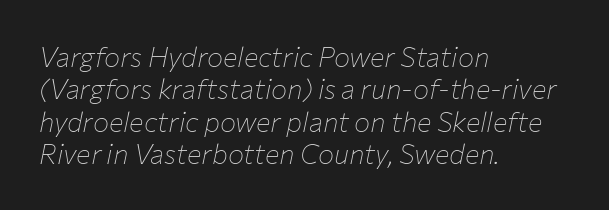
Tall strokes in this sample are angled rather than plumb. Spacing between characters is what you'd get straight out of the box. The typeface has the unassuming heft of standard copy or less. The zone under the glyphs is completely vacant.
